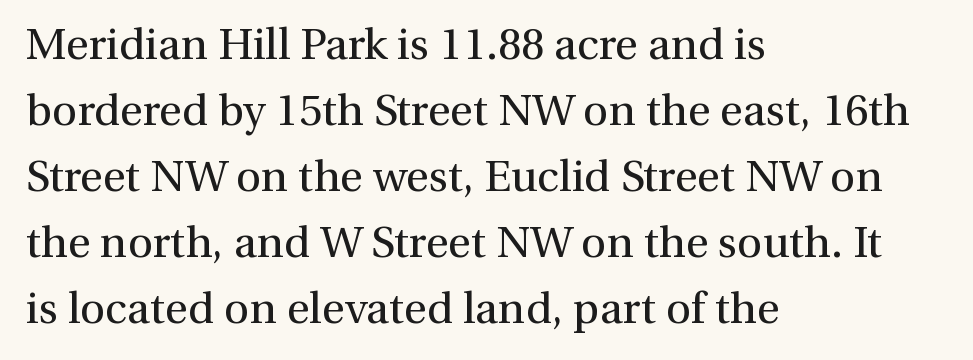
Q: Is the text bold? A: No.
Q: Is the text italic (slanted)? A: No, it is upright.
Q: Is the typeface a serif or a sans-serif typeface? A: Serif.
Q: Is the text underlined? A: No.
Q: How is the paragraph aligned? A: Left-aligned.
Q: Is the spacing between letters normal or unusually wide? A: Normal.
Q: Is the spacing between lines tight, normal or loose? A: Normal.
Q: Width (condensed, normal, or wide)? A: Normal.
Q: Stroke contrast? A: Medium.
Q: x-height? A: Medium.
Q: Monospaced? A: No.
